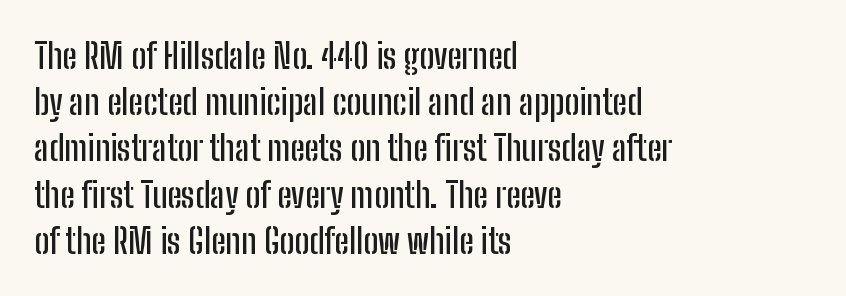
The image shows 35 px condensed sans-serif type, upright; set left-aligned, normal line spacing (1.32x), normal letter spacing, not underlined; low stroke contrast and a medium x-height.
